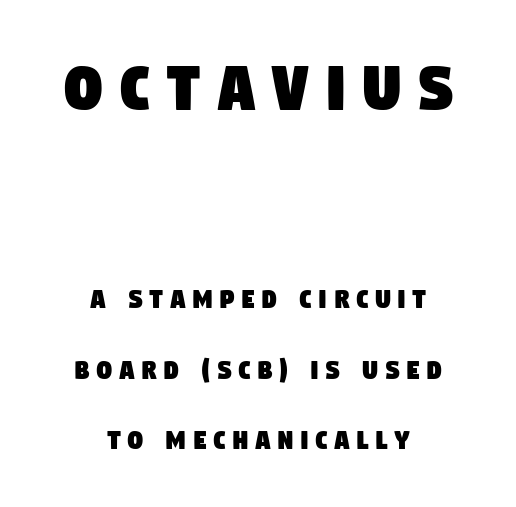
The image shows 74 px condensed sans-serif type; set centered, loose line spacing (2.36x), unusually wide letter spacing (+0.23 em), not underlined; the first (top) block is 2.47x larger; low stroke contrast and a large x-height.
